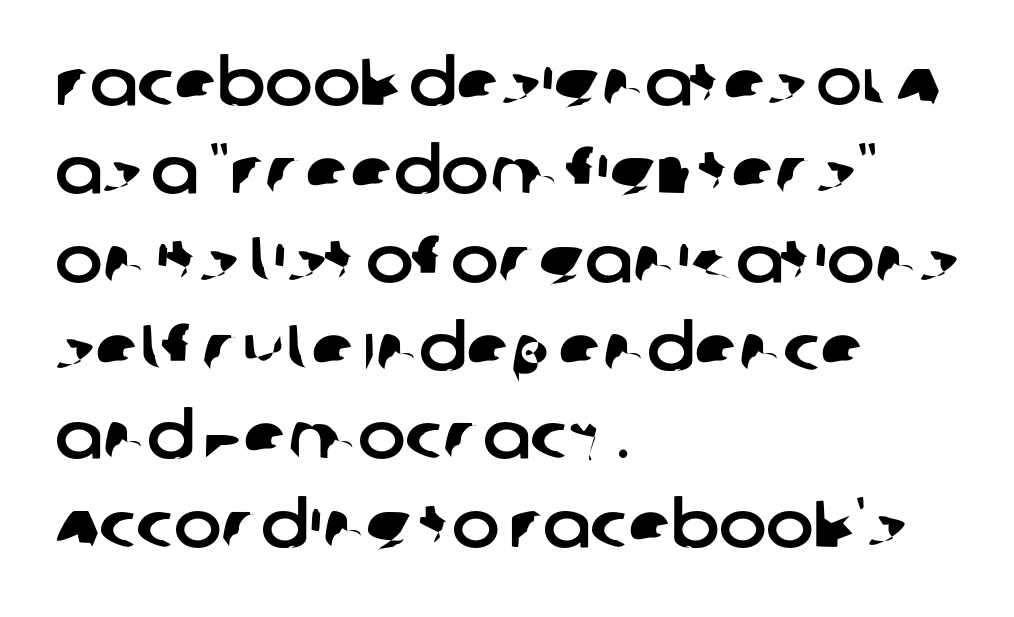
Q: Is the typeface a serif or a sans-serif typeface? A: Sans-serif.
Q: Is the text underlined? A: No.
Q: How is the paragraph aligned? A: Left-aligned.
Q: Is the spacing between letters normal or unusually wide? A: Normal.
Q: Is the spacing between lines tight, normal or loose? A: Normal.
Q: Width (condensed, normal, or wide)? A: Normal.
Q: Stroke contrast? A: Low.
Q: x-height? A: Large.
Q: Monospaced? A: No.
